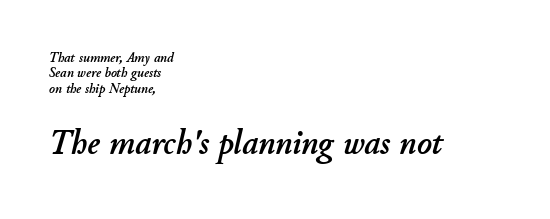
{"italic": "yes", "lean": "right", "slant_degrees": 11, "width": "normal", "stroke_contrast": "low", "x_height": "small", "monospaced": "no", "underline": "no", "align": "left", "line_spacing": "tight", "line_spacing_ratio": 1.1, "letter_spacing": "normal", "letter_spacing_em": 0.0, "larger_block": "second", "size_ratio": 2.5, "glyph_px": 35}
